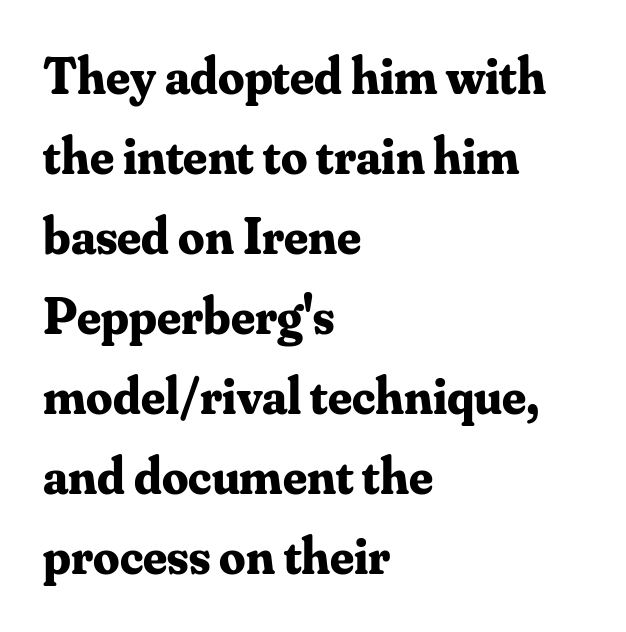
Beneath every word, the page is bare. Does the type have serifs? Yes, each stem ends in a small foot. The setting favours the left margin, as ordinary paragraphs usually do. The type sits square on the baseline with zero lean. The characters look thick and weighty, a clear bold.
